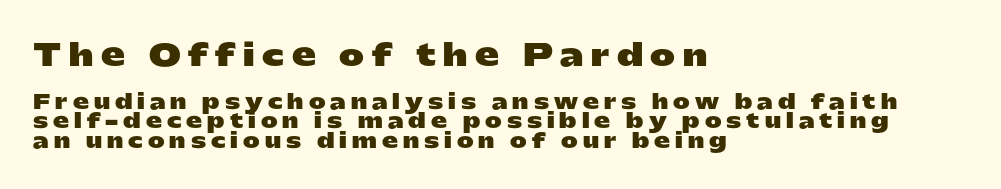
The image shows 30 px heavy, wide sans-serif type, upright; set left-aligned, tight line spacing (0.99x), unusually wide letter spacing (+0.25 em), not underlined; the first (top) block is 1.5x larger; low stroke contrast and a medium x-height.
